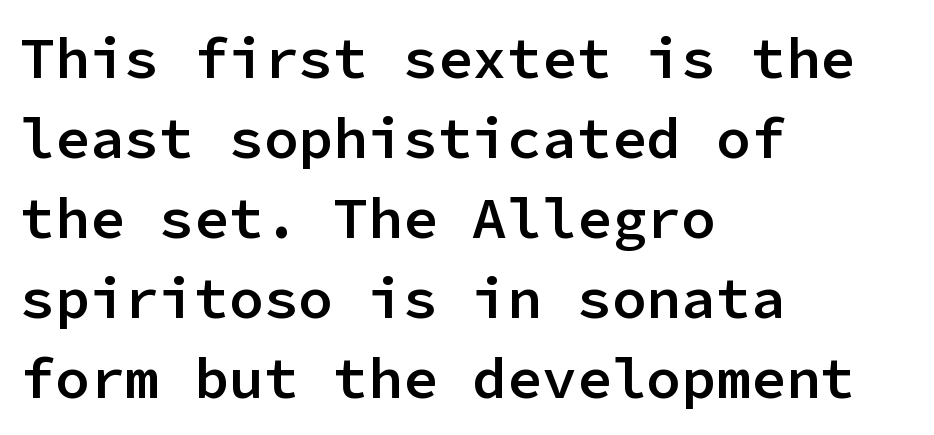
Q: Is the text bold? A: Semi-bold.
Q: Is the text italic (slanted)? A: No, it is upright.
Q: Is the typeface a serif or a sans-serif typeface? A: Sans-serif.
Q: Is the text underlined? A: No.
Q: How is the paragraph aligned? A: Left-aligned.
Q: Is the spacing between letters normal or unusually wide? A: Normal.
Q: Is the spacing between lines tight, normal or loose? A: Normal.
Q: Width (condensed, normal, or wide)? A: Normal.
Q: Stroke contrast? A: Low.
Q: x-height? A: Medium.
Q: Monospaced? A: Yes.
